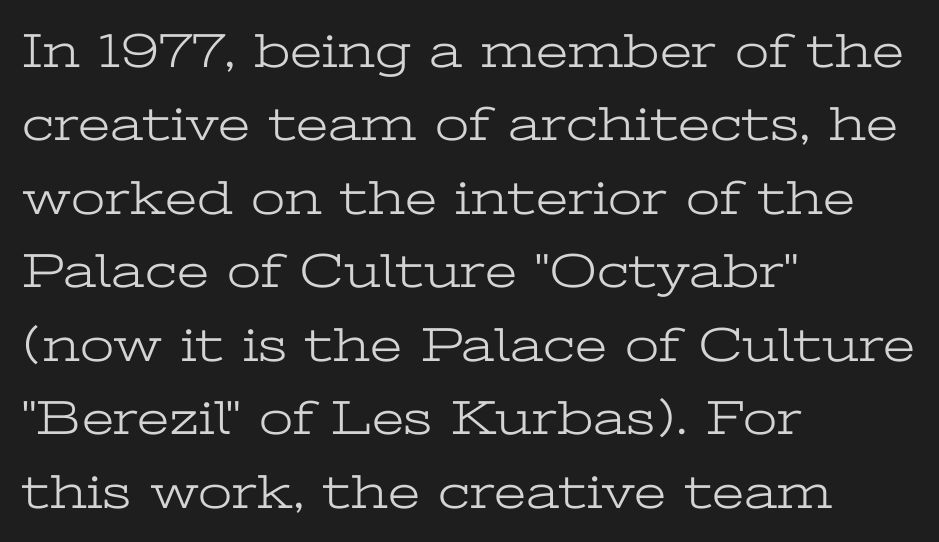
{"serif": "yes", "italic": "no", "bold": "no", "weight": "light", "width": "wide", "stroke_contrast": "low", "x_height": "medium", "monospaced": "no", "underline": "no", "align": "left", "line_spacing": "normal", "line_spacing_ratio": 1.5, "letter_spacing": "normal", "letter_spacing_em": 0.0, "glyph_px": 49}
